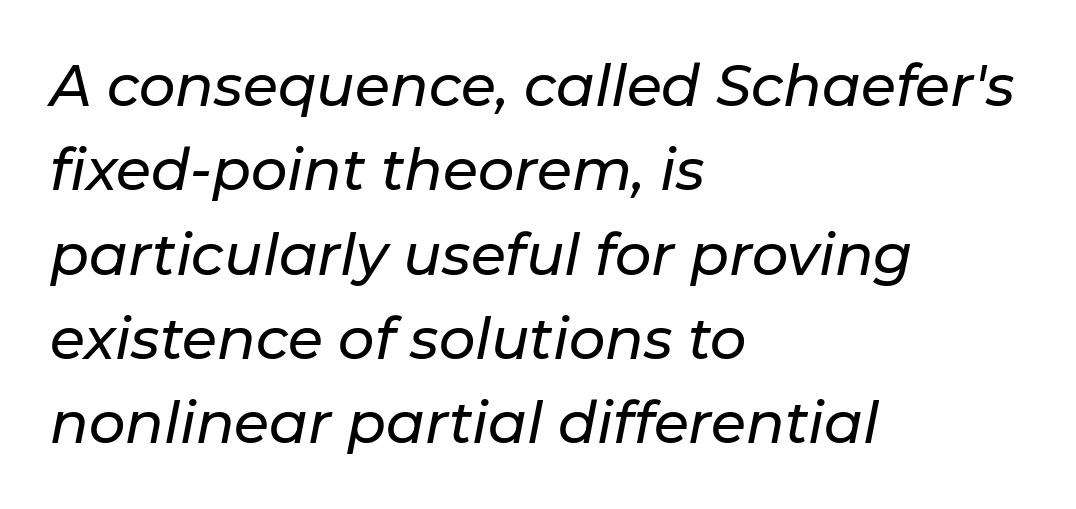
Q: Is the text italic (slanted)? A: Yes, it leans right by about 11 degrees.
Q: Is the text underlined? A: No.
Q: How is the paragraph aligned? A: Left-aligned.
Q: Is the spacing between letters normal or unusually wide? A: Normal.
Q: Is the spacing between lines tight, normal or loose? A: Normal.
Q: Width (condensed, normal, or wide)? A: Normal.
Q: Stroke contrast? A: Low.
Q: x-height? A: Medium.
Q: Monospaced? A: No.
